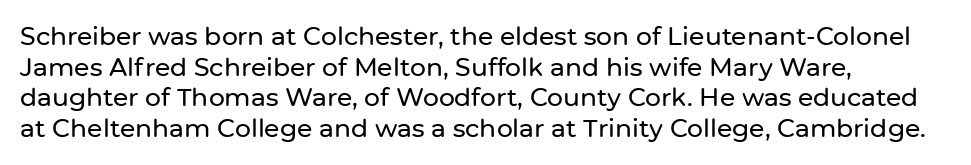
Which margin do the lines hug? The left one — the right edge is uneven. Bare-footed words on every line. Here the glyphs are tracked normally, forming tight word shapes. Does the lettering tilt? It doesn't — this is upright.
